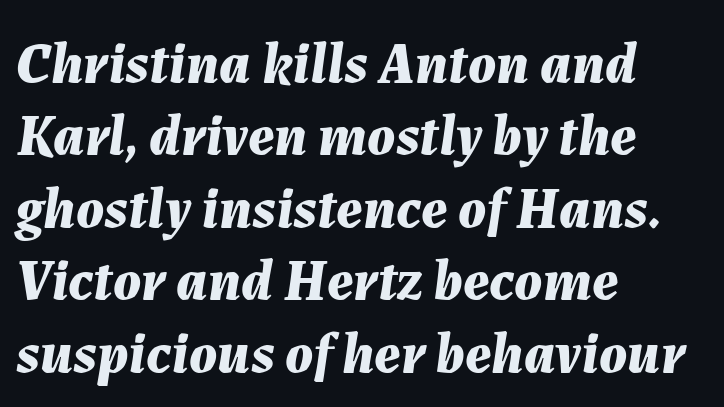
Q: Is the text bold? A: Yes.
Q: Is the text italic (slanted)? A: Yes, it leans right by about 7 degrees.
Q: Is the text underlined? A: No.
Q: How is the paragraph aligned? A: Left-aligned.
Q: Is the spacing between letters normal or unusually wide? A: Normal.
Q: Is the spacing between lines tight, normal or loose? A: Normal.
Q: Width (condensed, normal, or wide)? A: Normal.
Q: Stroke contrast? A: Medium.
Q: x-height? A: Medium.
Q: Monospaced? A: No.
